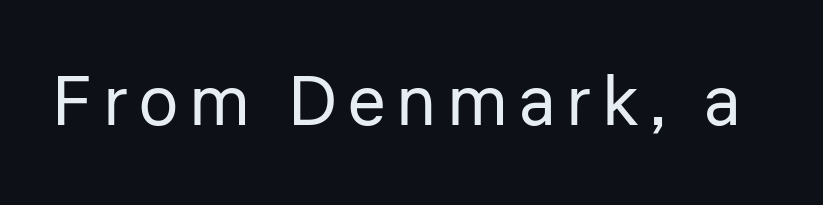
This sample has the flowing, uneven cadence of proportional lettering. The axis of the letterforms is exactly vertical. The typeface has the unassuming heft of standard copy or less. Lines of text with bare space underneath. Examine the stroke ends and you'll find no serifs.
